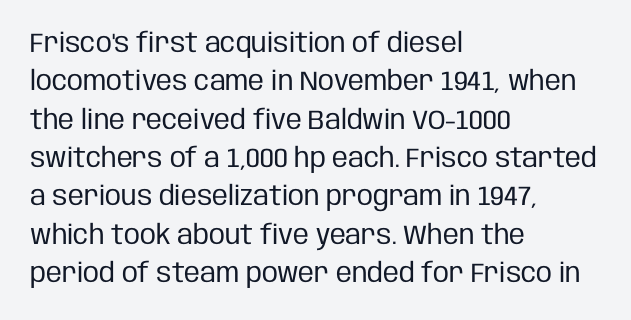
Every row of glyphs begins at an identical x-position on the left. A roman cut, with each character standing at attention. Does the leading feel generous? No, just average. The tracking reads as untouched default to a designer's eye.
